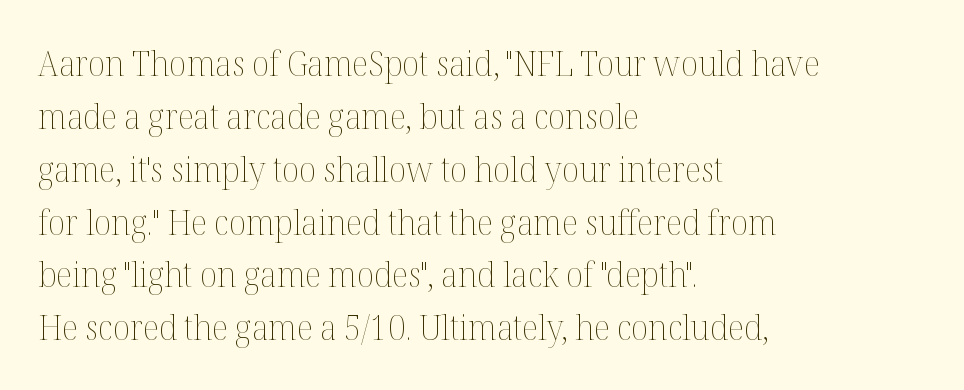
These lines keep a tight, regular rhythm from letter to letter. Every stem runs plumb, perpendicular to the baseline. Each line starts at the same left margin while the right side varies. Honestly, the row spacing looks completely unremarkable.
